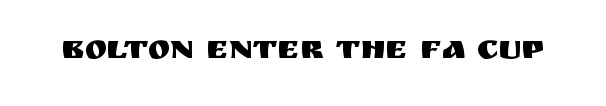
Q: Is the text italic (slanted)? A: No, it is upright.
Q: Is the typeface a serif or a sans-serif typeface? A: Sans-serif.
Q: Is the text underlined? A: No.
Q: Is the spacing between letters normal or unusually wide? A: Normal.
Q: Width (condensed, normal, or wide)? A: Normal.
Q: Stroke contrast? A: Medium.
Q: x-height? A: Large.
Q: Monospaced? A: No.
